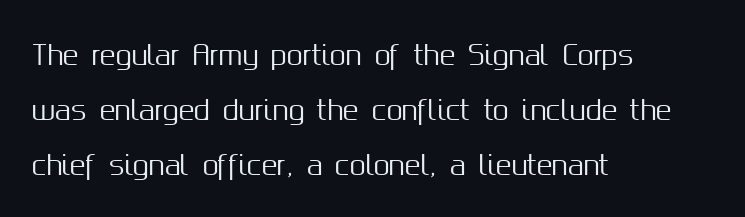
The image shows 26 px text type, upright; set left-aligned, loose line spacing (2.12x), normal letter spacing, not underlined.
